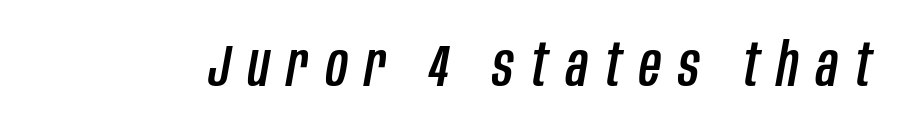
Q: Is the text italic (slanted)? A: Yes, it leans right by about 10 degrees.
Q: Is the text underlined? A: No.
Q: Is the spacing between letters normal or unusually wide? A: Unusually wide.
Q: Width (condensed, normal, or wide)? A: Condensed.
Q: Stroke contrast? A: Low.
Q: x-height? A: Large.
Q: Monospaced? A: No.
